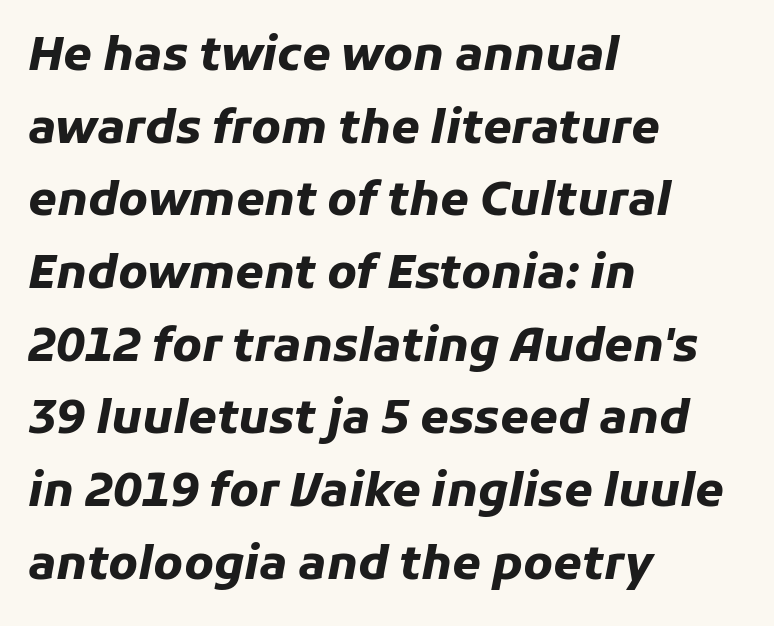
Characters are canted at an angle relative to the baseline's perpendicular. The passage shown has conventional tracking throughout. Compared with typical paragraphs, the rows here are spaced about the same. Thick stems and heavy bowls — unmistakably bold.
